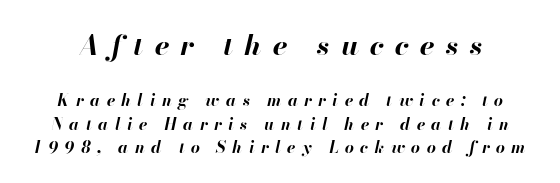
You could only call the tracking loose — the letters float apart. Observe the lean: these are italic letterforms. The line-height multiplier appears to be the usual default. Glance below the letters and you will spot only blank space.
